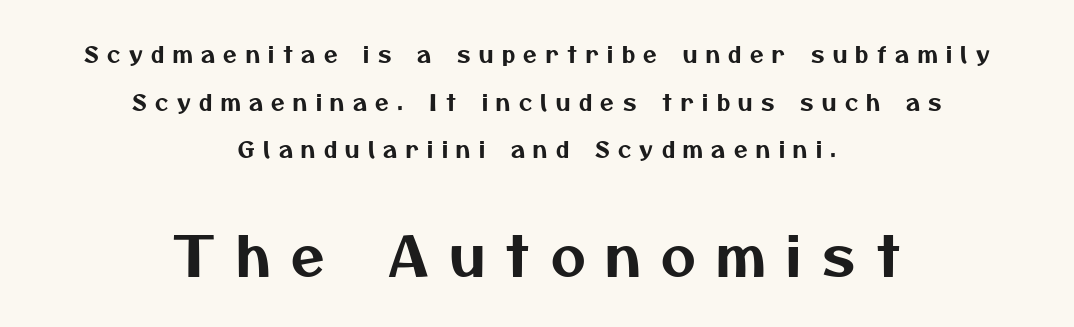
Q: Is the typeface a serif or a sans-serif typeface? A: Sans-serif.
Q: Is the text underlined? A: No.
Q: How is the paragraph aligned? A: Centered.
Q: Is the spacing between letters normal or unusually wide? A: Unusually wide.
Q: Is the spacing between lines tight, normal or loose? A: Loose.
Q: Which block of text is set in a larger size, the first (top) or the second (bottom)? A: The second (bottom) one.
Q: Width (condensed, normal, or wide)? A: Normal.
Q: Stroke contrast? A: Medium.
Q: x-height? A: Medium.
Q: Monospaced? A: No.
